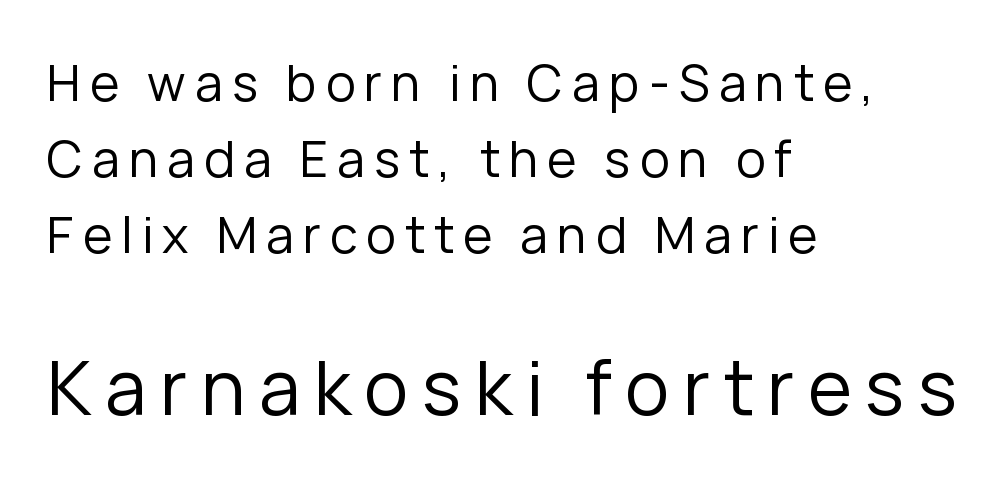
This sample uses a sans-serif face. Caption: multi-line text, flush left, ragged right. The letters in the lower block stand taller than those in the block above. A bare baseline throughout the passage. The font is comparable to plain body text, perhaps lighter. Quick note: not italic, upright.
